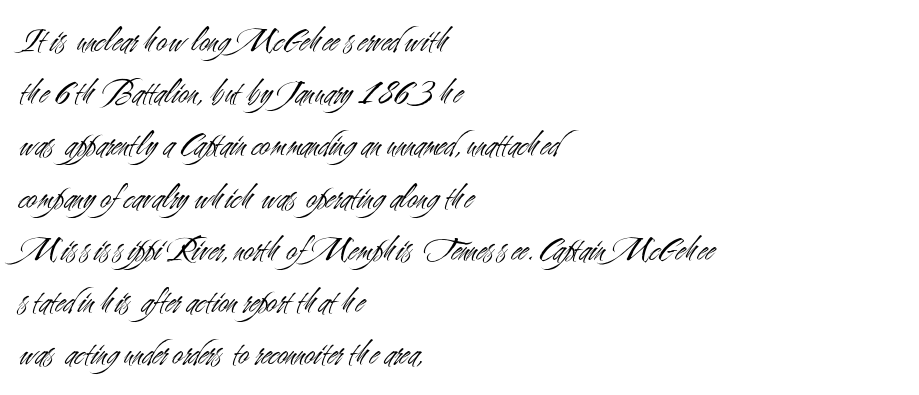
Varying glyph widths throughout — classic text-font behaviour. A normal amount of white space separates one row of letters from the next. The tracking reads as untouched default to a designer's eye. Layout note: lines flush left. The font sits on the lighter half of the weight spectrum, regular included.
